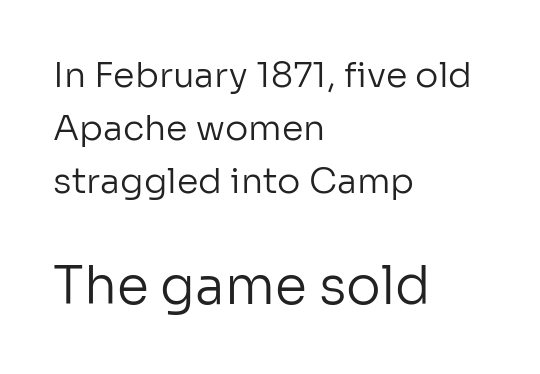
These lines were composed using upright roman letters. The line texture is even and compact thanks to regular tracking. The font is comparable to plain body text, perhaps lighter. The glyphs are unaccompanied by any horizontal stroke below them. Each letter keeps its own natural width here, so spacing adapts to shape.
